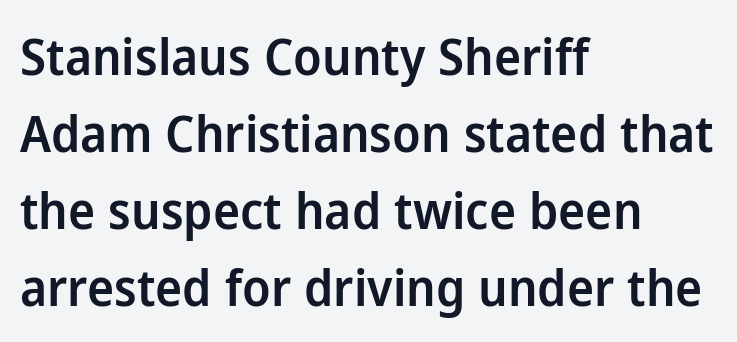
The letters stand straight up with perfectly vertical stems. Vertical spacing — default. The horizontal fit of the characters is conventional and even. Summary of weight: moderately heavy, a semibold. Note the varied advance widths — an 'i' is clearly narrower than an 'm'.
